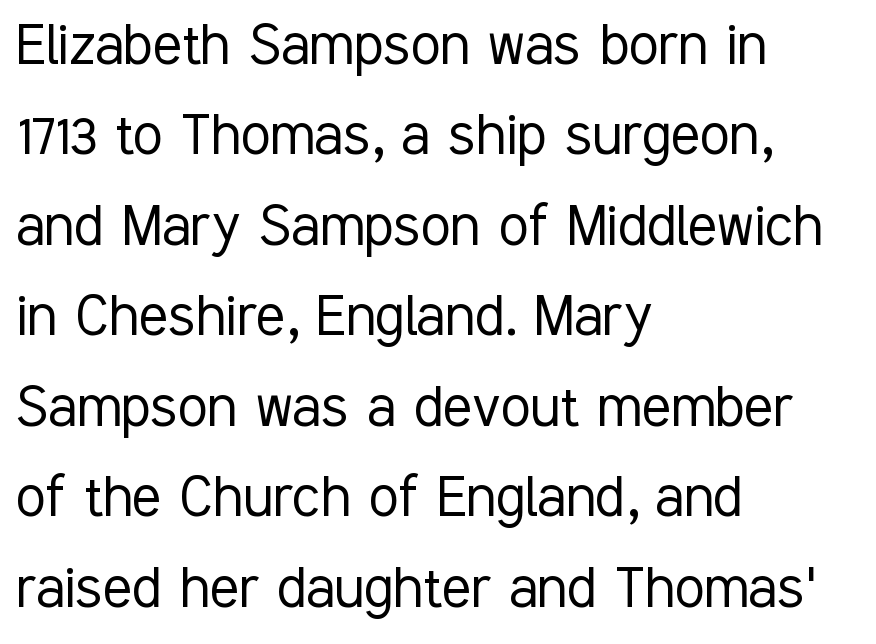
Ascenders rise straight up at ninety degrees. Letterform terminals end flat and unadorned throughout the passage. These lines are rendered in a variable-pitch font. A normal amount of white space separates one row of letters from the next. The foot of each line stays bare and open. Stems here are at most as thick as an everyday book face.
